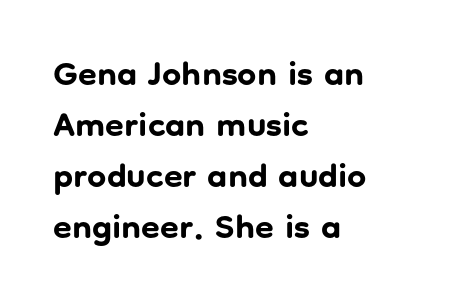
{"serif": "no", "italic": "no", "bold": "yes", "weight": "bold", "width": "normal", "stroke_contrast": "low", "x_height": "medium", "monospaced": "no", "underline": "no", "align": "left", "line_spacing": "normal", "line_spacing_ratio": 1.5, "letter_spacing": "normal", "letter_spacing_em": 0.0, "glyph_px": 34}
